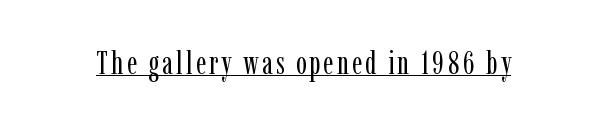
Compared with a typical body face, this is equally light or lighter still. Tall strokes in this sample are plumb rather than angled. Glance below the letters and you will spot a drawn line. The type family on display is of the serif kind. These lines are rendered in a variable-pitch font.
